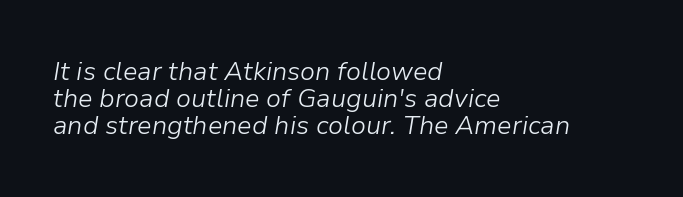
Does the copy run flush right? No — it runs flush left. A clean baseline with only descenders dipping below it. The designer dialed line spacing down below the default. Does the lettering tilt? It does — this is italic. Honestly, the letter spacing is just normal — you wouldn't notice it. This reads as an unemphasized weight, regular at the heaviest.
